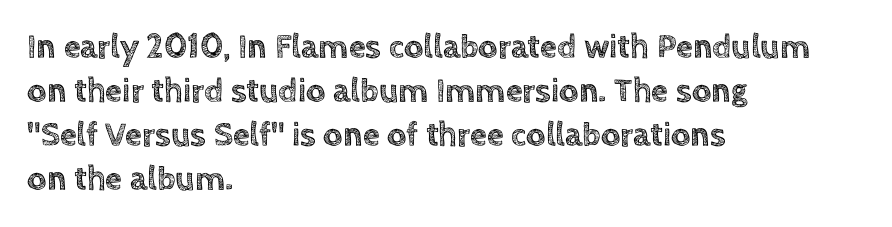
Bare-footed words on every line. The face used here is rendered with its standard letterfit. Rows of type keep a routine distance in the vertical direction. The compositor pushed each line to the left boundary.
